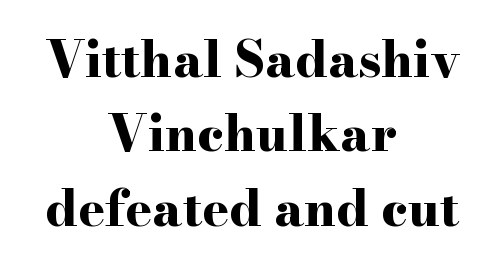
Inter-character spacing is left at the font's built-in metrics. Is there much room between lines? A standard amount, neither cramped nor airy. Looks like regular typesetting: each glyph gets only the width it needs. Is this a sans? No — the strokes have serifs. Is the type bold? Yes — the strokes are clearly thick and heavy. Notice how the passage keeps no hard edge, just a central spine.
